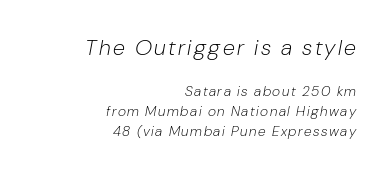
The lines sit at an ordinary, default distance from one another. The font's italic variant was chosen for this text. The compositor pushed each line to the right boundary. Underline: absent.
